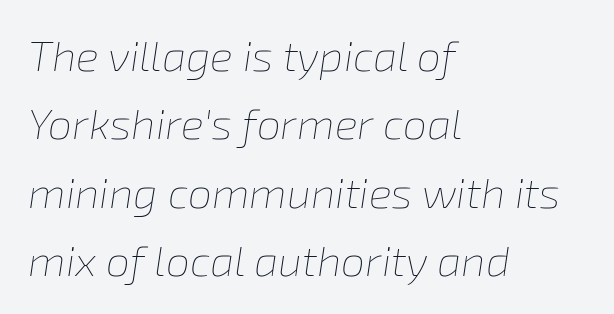
Q: Is the text bold? A: No.
Q: Is the text italic (slanted)? A: Yes, it leans right by about 8 degrees.
Q: Is the text underlined? A: No.
Q: How is the paragraph aligned? A: Left-aligned.
Q: Is the spacing between letters normal or unusually wide? A: Normal.
Q: Is the spacing between lines tight, normal or loose? A: Normal.
Q: Width (condensed, normal, or wide)? A: Normal.
Q: Stroke contrast? A: Low.
Q: x-height? A: Medium.
Q: Monospaced? A: No.
